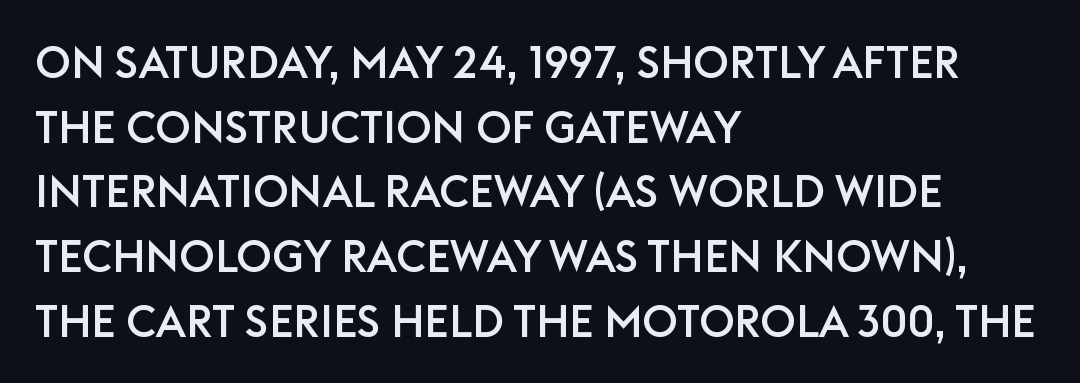
The image shows 44 px sans-serif type, upright; set left-aligned, normal line spacing (1.47x), normal letter spacing, not underlined; low stroke contrast and a large x-height.
